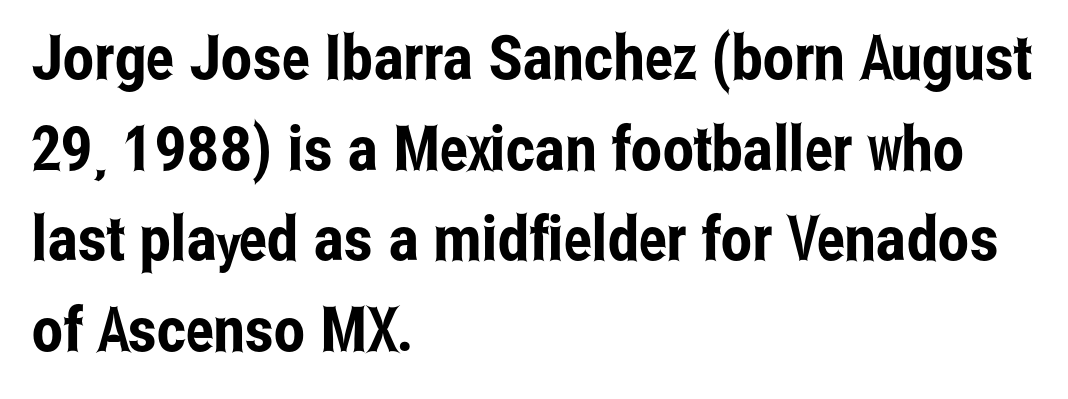
Q: Is the text italic (slanted)? A: No, it is upright.
Q: Is the typeface a serif or a sans-serif typeface? A: Sans-serif.
Q: Is the text underlined? A: No.
Q: How is the paragraph aligned? A: Left-aligned.
Q: Is the spacing between letters normal or unusually wide? A: Normal.
Q: Is the spacing between lines tight, normal or loose? A: Normal.
Q: Width (condensed, normal, or wide)? A: Condensed.
Q: Stroke contrast? A: Low.
Q: x-height? A: Medium.
Q: Monospaced? A: No.
